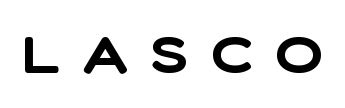
Q: Is the typeface a serif or a sans-serif typeface? A: Sans-serif.
Q: Is the text underlined? A: No.
Q: Is the spacing between letters normal or unusually wide? A: Unusually wide.
Q: Width (condensed, normal, or wide)? A: Normal.
Q: Stroke contrast? A: Low.
Q: x-height? A: Medium.
Q: Monospaced? A: No.
